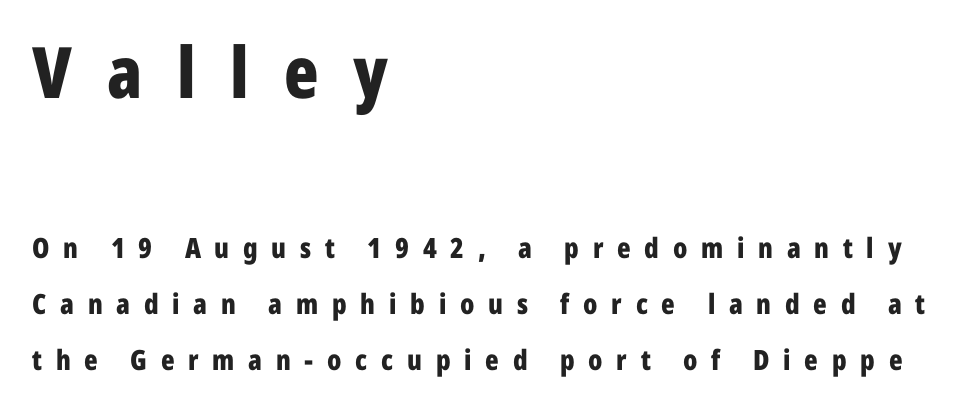
Look at the tracking — it's clearly loosened, letters drifting apart. Letters rest on an invisible, unmarked baseline. These lines are set flush left with a ragged right edge. The strokes are fattened all the way to bold.
